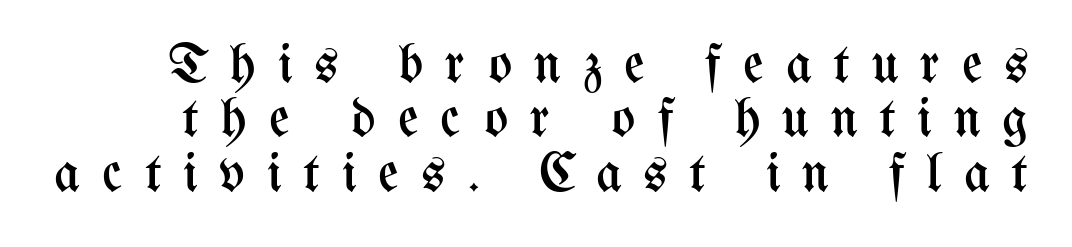
Q: Is the text bold? A: No.
Q: Is the text italic (slanted)? A: No, it is upright.
Q: Is the text underlined? A: No.
Q: Is the spacing between letters normal or unusually wide? A: Unusually wide.
Q: Is the spacing between lines tight, normal or loose? A: Tight.
Q: Width (condensed, normal, or wide)? A: Condensed.
Q: Stroke contrast? A: Medium.
Q: x-height? A: Medium.
Q: Monospaced? A: No.
